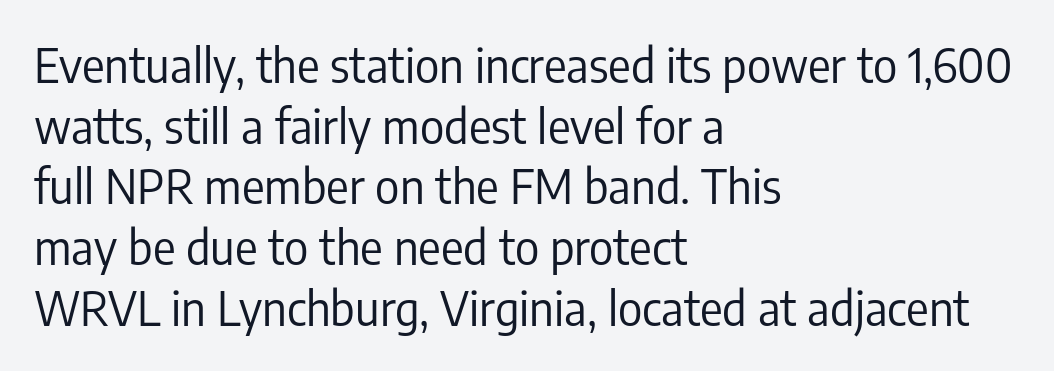
Q: Is the text bold? A: No.
Q: Is the text italic (slanted)? A: No, it is upright.
Q: Is the typeface a serif or a sans-serif typeface? A: Sans-serif.
Q: Is the text underlined? A: No.
Q: How is the paragraph aligned? A: Left-aligned.
Q: Is the spacing between letters normal or unusually wide? A: Normal.
Q: Is the spacing between lines tight, normal or loose? A: Normal.
Q: Width (condensed, normal, or wide)? A: Condensed.
Q: Stroke contrast? A: Low.
Q: x-height? A: Medium.
Q: Monospaced? A: No.
